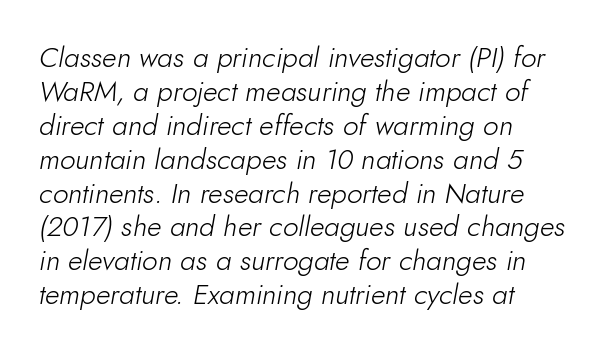
{"italic": "yes", "lean": "right", "slant_degrees": 10, "bold": "no", "weight": "light", "width": "normal", "stroke_contrast": "low", "x_height": "small", "monospaced": "no", "underline": "no", "align": "left", "line_spacing_ratio": 1.21, "letter_spacing": "normal", "letter_spacing_em": 0.0, "glyph_px": 28}
